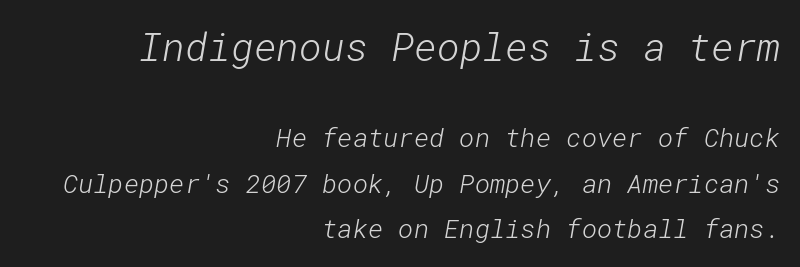
{"serif": "no", "bold": "no", "weight": "light", "width": "normal", "stroke_contrast": "low", "x_height": "medium", "underline": "no", "align": "right", "line_spacing_ratio": 1.75, "letter_spacing": "normal", "letter_spacing_em": 0.0, "larger_block": "first", "size_ratio": 1.5, "glyph_px": 39}
